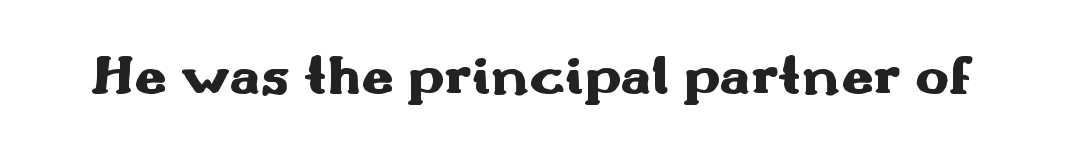
Does the lettering tilt? It doesn't — this is upright. No extra tracking has been applied to these lines. Decoration check: the copy has no underline. Strokes here are thick enough to call this a true bold. The face used here is a sans, in the tradition of grotesques and geometrics. Think of a printed novel: that variable character pitch is what you see here.
